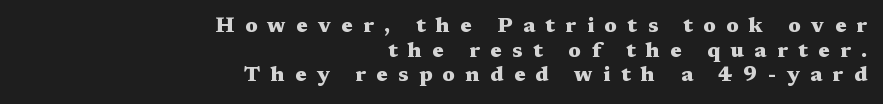
{"italic": "no", "bold": "yes", "underline": "no", "align": "right", "line_spacing_ratio": 1.17, "letter_spacing": "wide", "letter_spacing_em": 0.5, "glyph_px": 21}
